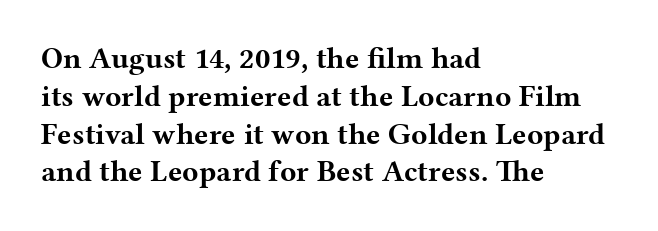
{"serif": "yes", "italic": "no", "bold": "yes", "weight": "bold", "width": "wide", "stroke_contrast": "medium", "x_height": "medium", "monospaced": "no", "underline": "no", "align": "left", "line_spacing": "normal", "line_spacing_ratio": 1.26, "letter_spacing": "normal", "letter_spacing_em": 0.0, "glyph_px": 30}
